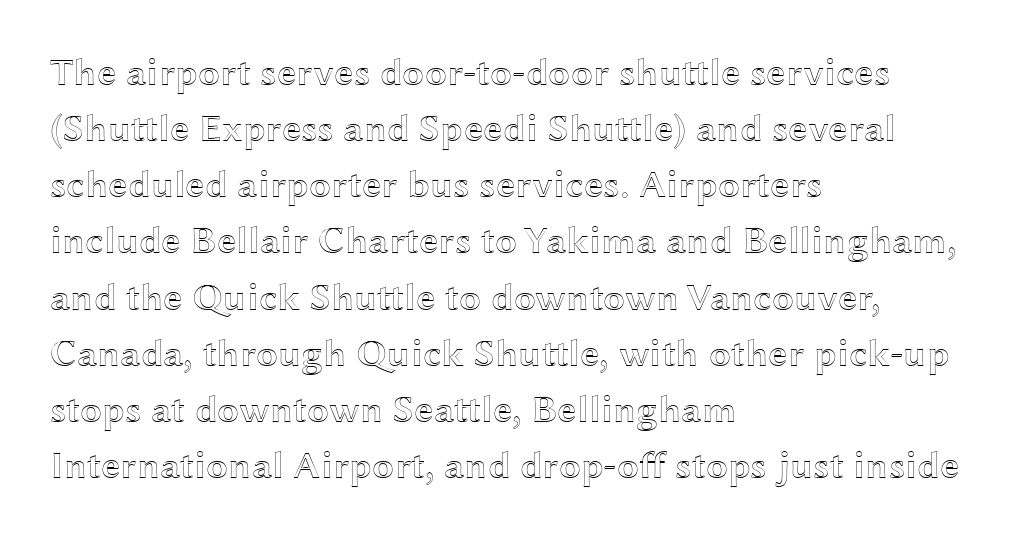
Q: Is the text italic (slanted)? A: No, it is upright.
Q: Is the text underlined? A: No.
Q: How is the paragraph aligned? A: Left-aligned.
Q: Is the spacing between letters normal or unusually wide? A: Normal.
Q: Is the spacing between lines tight, normal or loose? A: Normal.
Q: Width (condensed, normal, or wide)? A: Wide.
Q: x-height? A: Medium.
Q: Monospaced? A: No.
